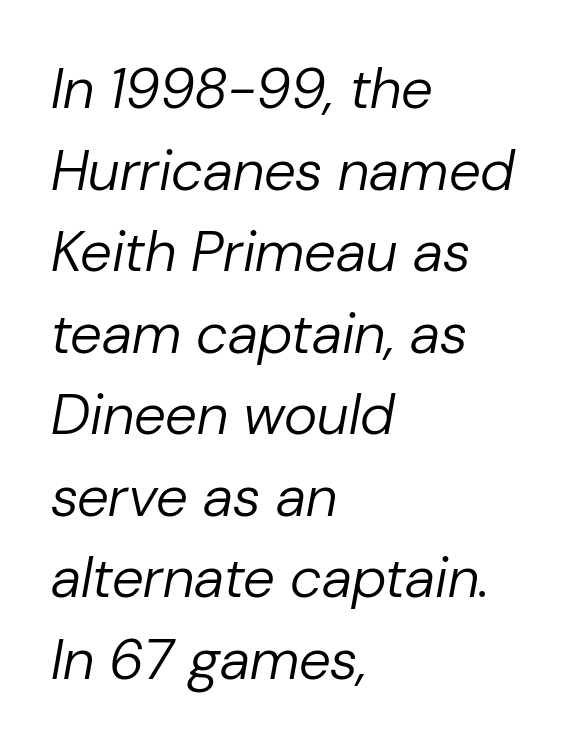
{"italic": "yes", "lean": "right", "slant_degrees": 10, "bold": "no", "weight": "regular", "width": "normal", "stroke_contrast": "low", "x_height": "medium", "monospaced": "no", "underline": "no", "align": "left", "line_spacing": "normal", "line_spacing_ratio": 1.43, "letter_spacing": "normal", "letter_spacing_em": 0.0, "glyph_px": 57}
